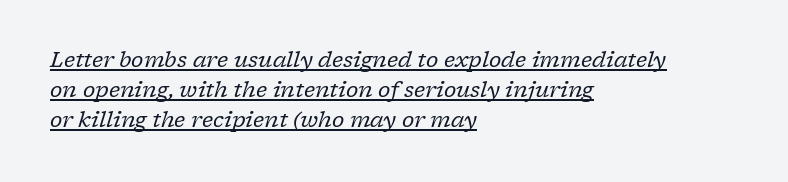
{"italic": "yes", "lean": "right", "slant_degrees": 17, "bold": "no", "underline": "yes", "align": "left", "line_spacing": "normal", "line_spacing_ratio": 1.42, "letter_spacing": "normal", "letter_spacing_em": 0.0, "glyph_px": 21}
